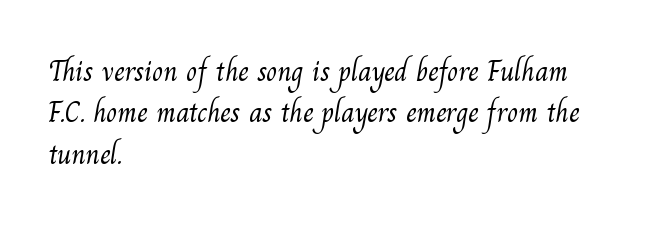
This rendering employs a face with finishing strokes, i.e., a serif. The type is set solid horizontally, with unmodified tracking. In CSS terms this would be text-align: left. The vertical gap from one line to the next is medium. Is this a fixed-width face? No — the glyphs have proportional, varying widths.
